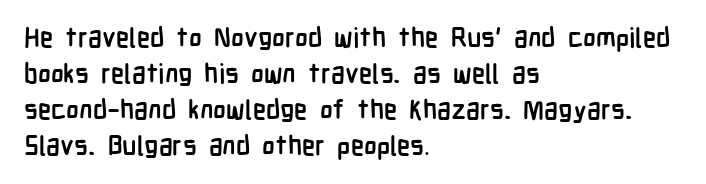
Is there much room between lines? A standard amount, neither cramped nor airy. This rendering features lettering with no underline. The typography opts for an upright posture over an oblique one. Standard letterfit; no display-style spreading of the glyphs. Line starts are locked; line ends wander. Heavy-handed strokes throughout: this text is bold.
